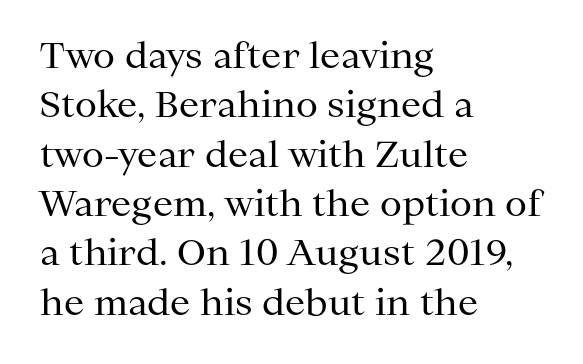
{"serif": "yes", "italic": "no", "bold": "no", "weight": "regular", "width": "normal", "stroke_contrast": "medium", "x_height": "medium", "monospaced": "no", "underline": "no", "align": "left", "line_spacing": "normal", "line_spacing_ratio": 1.37, "letter_spacing": "normal", "letter_spacing_em": 0.0, "glyph_px": 36}
